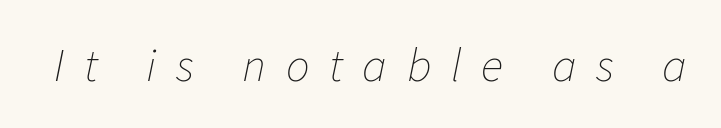
Q: Is the text bold? A: No.
Q: Is the text italic (slanted)? A: Yes, it leans right by about 11 degrees.
Q: Is the text underlined? A: No.
Q: Is the spacing between letters normal or unusually wide? A: Unusually wide.
Q: Width (condensed, normal, or wide)? A: Normal.
Q: Stroke contrast? A: Low.
Q: x-height? A: Medium.
Q: Monospaced? A: No.
